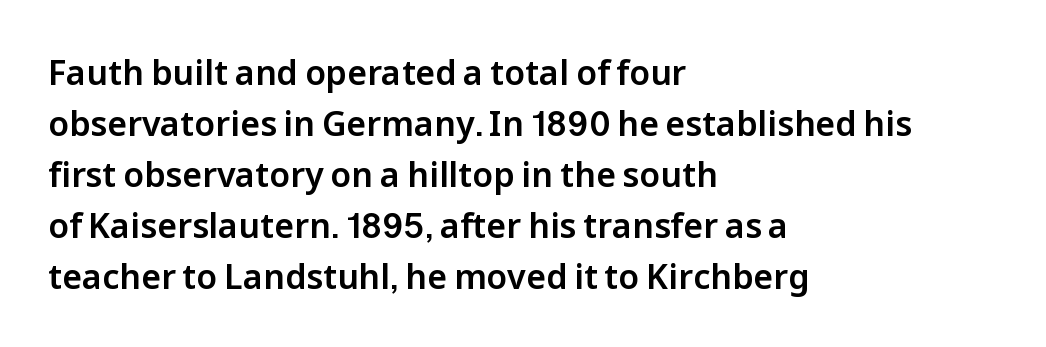
Here the glyphs are tracked normally, forming tight word shapes. Honestly, there is no underline to notice here at all. The typeface chosen for these lines omits serifs. Do the characters align in a grid? No, the font is proportional. Notice how the stems are strictly vertical — no italics here. Notice how descenders clear the ascenders below comfortably — that's standard leading.
